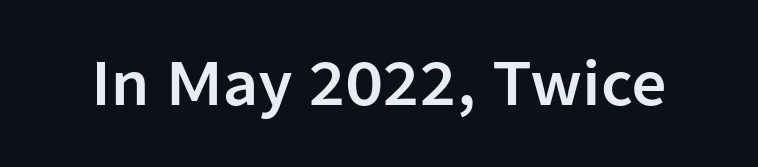
Q: Is the text italic (slanted)? A: No, it is upright.
Q: Is the typeface a serif or a sans-serif typeface? A: Sans-serif.
Q: Is the text underlined? A: No.
Q: Is the spacing between letters normal or unusually wide? A: Normal.
Q: Width (condensed, normal, or wide)? A: Normal.
Q: Stroke contrast? A: Low.
Q: x-height? A: Medium.
Q: Monospaced? A: No.
